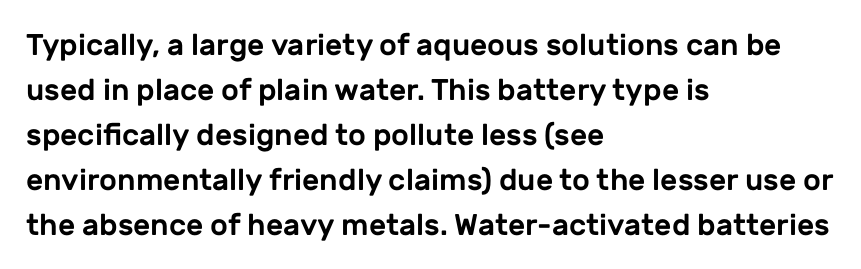
The specimen omits any rule beneath the text block's lines. The setting favours the left margin, as ordinary paragraphs usually do. How would I describe the line gaps? Plain and ordinary. The face used here is rendered with its standard letterfit.
